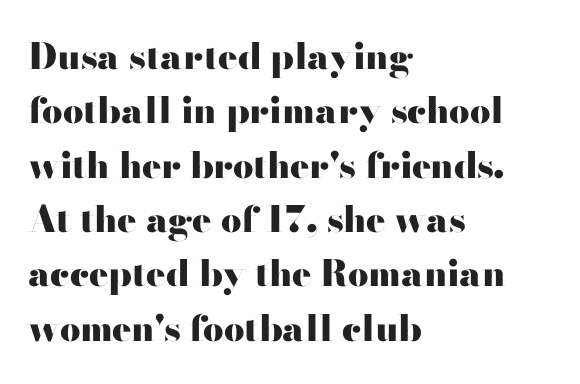
Q: Is the text bold? A: Yes.
Q: Is the text italic (slanted)? A: No, it is upright.
Q: Is the typeface a serif or a sans-serif typeface? A: Sans-serif.
Q: Is the text underlined? A: No.
Q: How is the paragraph aligned? A: Left-aligned.
Q: Is the spacing between letters normal or unusually wide? A: Normal.
Q: Is the spacing between lines tight, normal or loose? A: Normal.
Q: Width (condensed, normal, or wide)? A: Wide.
Q: Stroke contrast? A: High.
Q: x-height? A: Small.
Q: Monospaced? A: No.
